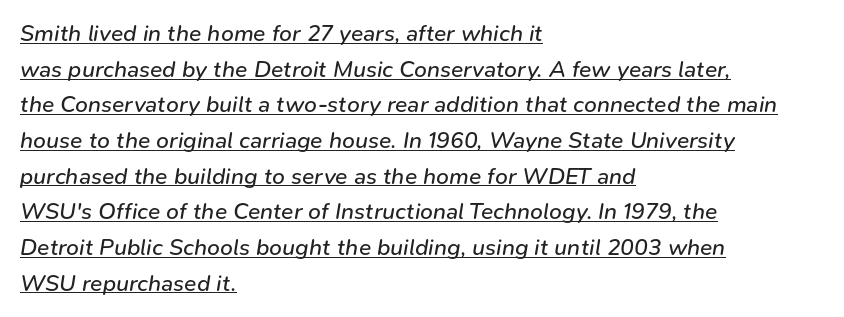
{"italic": "yes", "lean": "right", "slant_degrees": 9, "bold": "no", "underline": "yes", "align": "left", "line_spacing": "normal", "line_spacing_ratio": 1.55, "letter_spacing": "normal", "letter_spacing_em": 0.0, "glyph_px": 23}
